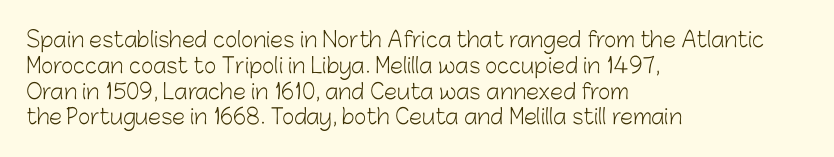
Visually the block forms a straight wall on the left and a jagged coastline on the right. This sample uses plain, unmodified letter spacing. The face looks like a standard text weight, possibly lighter. Check under the words: just untouched page. Does the lettering tilt? It doesn't — this is upright.
